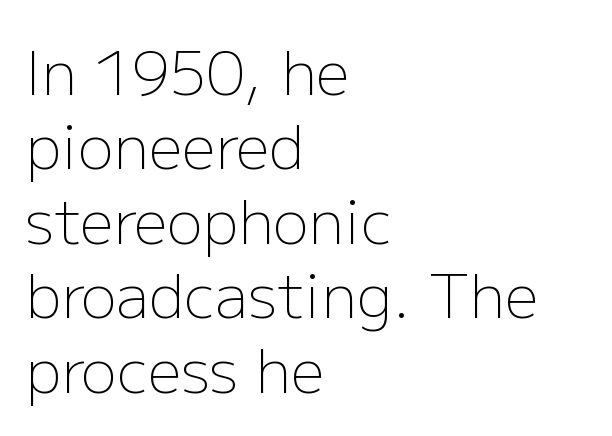
The image shows 60 px light sans-serif type, upright; set left-aligned, line spacing 1.24x, normal letter spacing, not underlined; low stroke contrast and a medium x-height.
